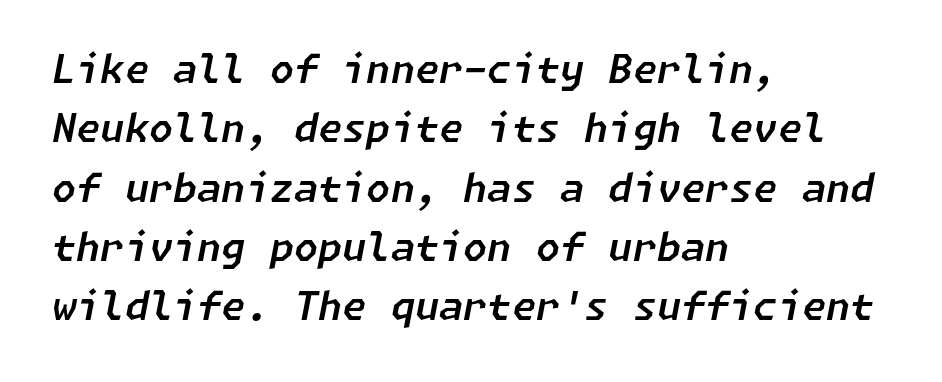
Q: Is the text italic (slanted)? A: Yes, it leans right by about 11 degrees.
Q: Is the text underlined? A: No.
Q: How is the paragraph aligned? A: Left-aligned.
Q: Is the spacing between letters normal or unusually wide? A: Normal.
Q: Is the spacing between lines tight, normal or loose? A: Normal.
Q: Width (condensed, normal, or wide)? A: Normal.
Q: Stroke contrast? A: Low.
Q: x-height? A: Medium.
